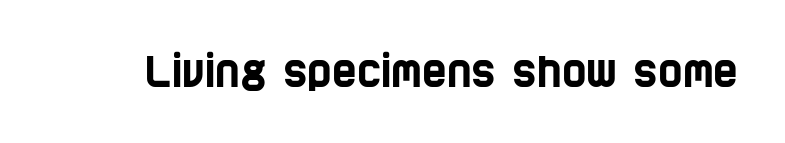
The image shows 42 px condensed sans-serif type; set normal letter spacing, not underlined; low stroke contrast and a large x-height.
